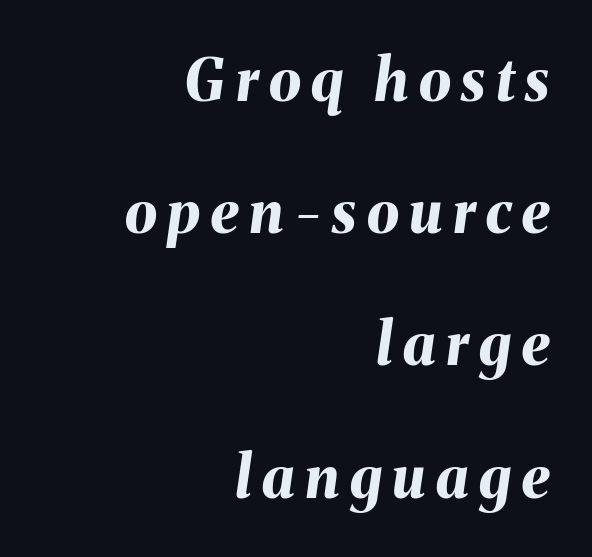
The image shows 58 px bold type, italic (leaning right); set right-aligned, loose line spacing (2.28x), not underlined; medium stroke contrast and a medium x-height.
